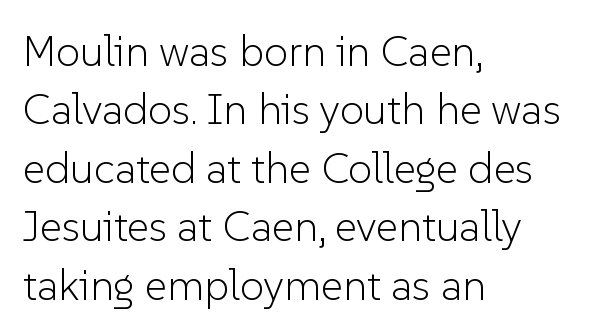
{"serif": "no", "italic": "no", "bold": "no", "weight": "light", "width": "normal", "stroke_contrast": "low", "x_height": "medium", "monospaced": "no", "underline": "no", "align": "left", "line_spacing": "normal", "line_spacing_ratio": 1.36, "letter_spacing": "normal", "letter_spacing_em": 0.0, "glyph_px": 43}
